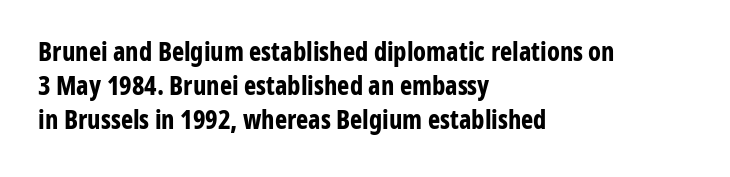
The image shows 26 px bold type, upright; set left-aligned, normal line spacing (1.3x), normal letter spacing, not underlined.
